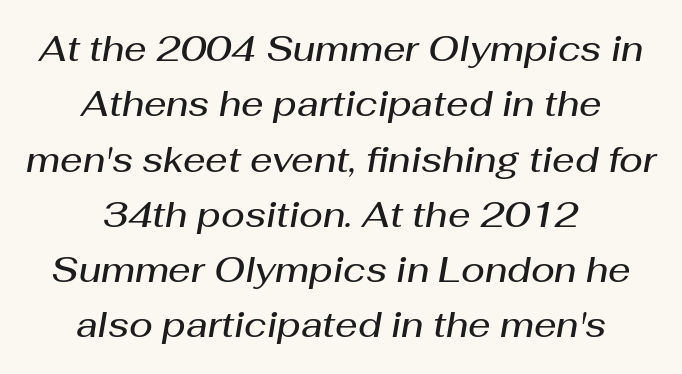
The image shows 35 px semibold type, italic (leaning right); set centered, normal line spacing (1.58x), normal letter spacing, not underlined; medium stroke contrast and a medium x-height.
